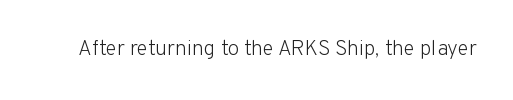
{"italic": "no", "bold": "no", "underline": "no", "letter_spacing": "normal", "letter_spacing_em": 0.0, "glyph_px": 21}
